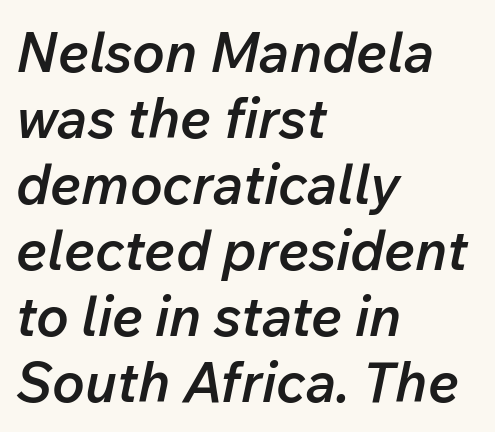
Q: Is the text bold? A: Semi-bold.
Q: Is the text italic (slanted)? A: Yes, it leans right by about 12 degrees.
Q: Is the text underlined? A: No.
Q: How is the paragraph aligned? A: Left-aligned.
Q: Is the spacing between letters normal or unusually wide? A: Normal.
Q: Width (condensed, normal, or wide)? A: Normal.
Q: Stroke contrast? A: Low.
Q: x-height? A: Medium.
Q: Monospaced? A: No.
